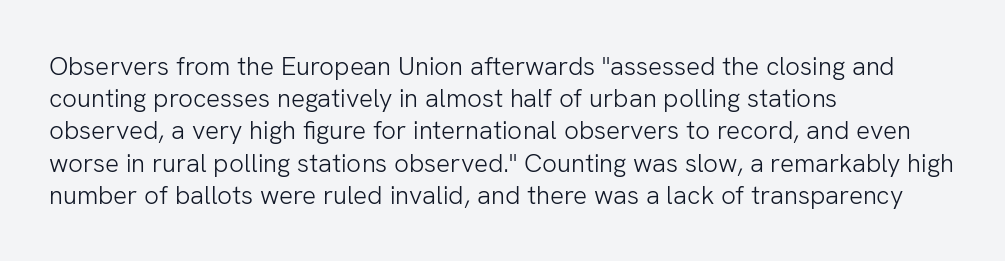
{"italic": "no", "bold": "no", "underline": "no", "align": "left", "line_spacing_ratio": 1.24, "letter_spacing": "normal", "letter_spacing_em": 0.0, "glyph_px": 26}
